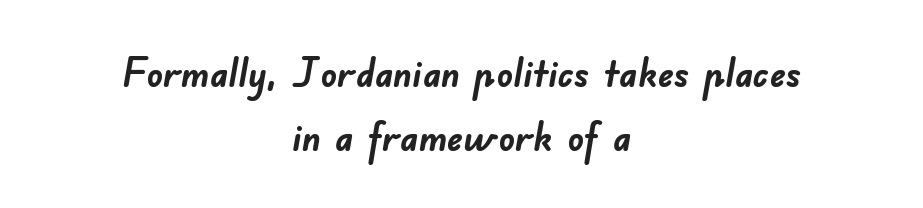
{"serif": "no", "bold": "yes", "weight": "semibold", "width": "normal", "stroke_contrast": "low", "x_height": "small", "monospaced": "no", "underline": "no", "align": "center", "line_spacing": "normal", "line_spacing_ratio": 1.61, "letter_spacing": "normal", "letter_spacing_em": 0.0, "glyph_px": 40}
